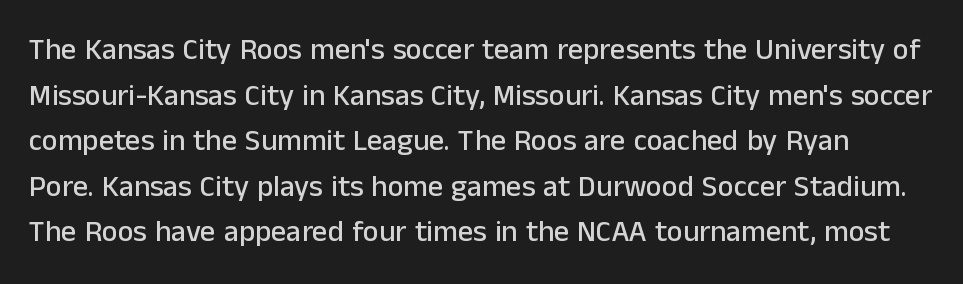
Q: Is the text italic (slanted)? A: No, it is upright.
Q: Is the typeface a serif or a sans-serif typeface? A: Sans-serif.
Q: Is the text underlined? A: No.
Q: Is the spacing between letters normal or unusually wide? A: Normal.
Q: Is the spacing between lines tight, normal or loose? A: Normal.
Q: Width (condensed, normal, or wide)? A: Normal.
Q: Stroke contrast? A: Low.
Q: x-height? A: Medium.
Q: Monospaced? A: No.
